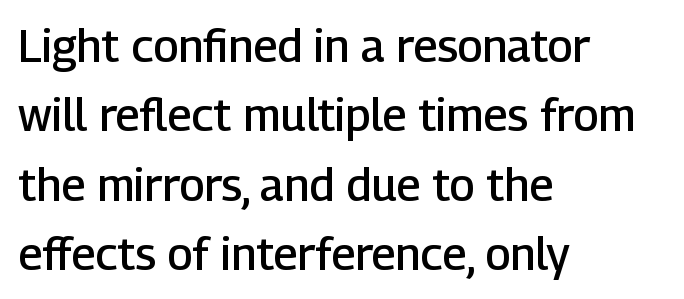
{"serif": "no", "italic": "no", "bold": "semi", "weight": "semibold", "width": "normal", "stroke_contrast": "low", "x_height": "medium", "monospaced": "no", "underline": "no", "align": "left", "line_spacing": "normal", "line_spacing_ratio": 1.54, "letter_spacing": "normal", "letter_spacing_em": 0.0, "glyph_px": 45}
